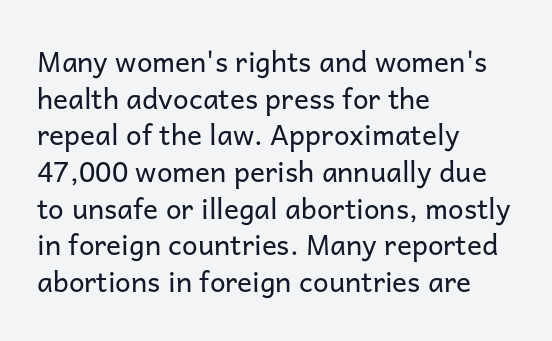
{"serif": "no", "italic": "no", "bold": "no", "weight": "regular", "width": "normal", "stroke_contrast": "low", "x_height": "medium", "monospaced": "no", "underline": "no", "align": "left", "line_spacing": "normal", "line_spacing_ratio": 1.31, "letter_spacing": "normal", "letter_spacing_em": 0.0, "glyph_px": 28}
